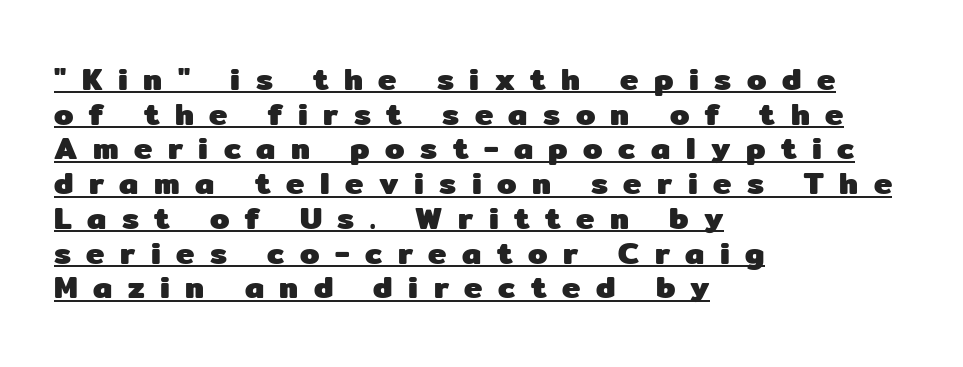
Q: Is the text bold? A: Yes.
Q: Is the text italic (slanted)? A: No, it is upright.
Q: Is the typeface a serif or a sans-serif typeface? A: Sans-serif.
Q: Is the text underlined? A: Yes.
Q: How is the paragraph aligned? A: Left-aligned.
Q: Is the spacing between letters normal or unusually wide? A: Unusually wide.
Q: Is the spacing between lines tight, normal or loose? A: Tight.
Q: Width (condensed, normal, or wide)? A: Normal.
Q: Stroke contrast? A: Low.
Q: x-height? A: Medium.
Q: Monospaced? A: No.
